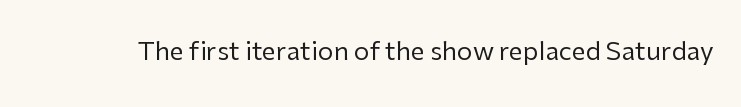
{"italic": "no", "bold": "no", "underline": "no", "letter_spacing": "normal", "letter_spacing_em": 0.0, "glyph_px": 25}
